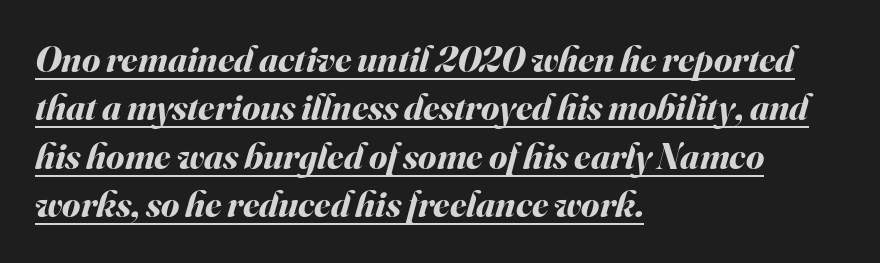
Q: Is the text bold? A: Yes.
Q: Is the text italic (slanted)? A: Yes, it leans right by about 16 degrees.
Q: Is the text underlined? A: Yes.
Q: How is the paragraph aligned? A: Left-aligned.
Q: Is the spacing between letters normal or unusually wide? A: Normal.
Q: Is the spacing between lines tight, normal or loose? A: Normal.
Q: Width (condensed, normal, or wide)? A: Normal.
Q: Stroke contrast? A: Medium.
Q: x-height? A: Small.
Q: Monospaced? A: No.
